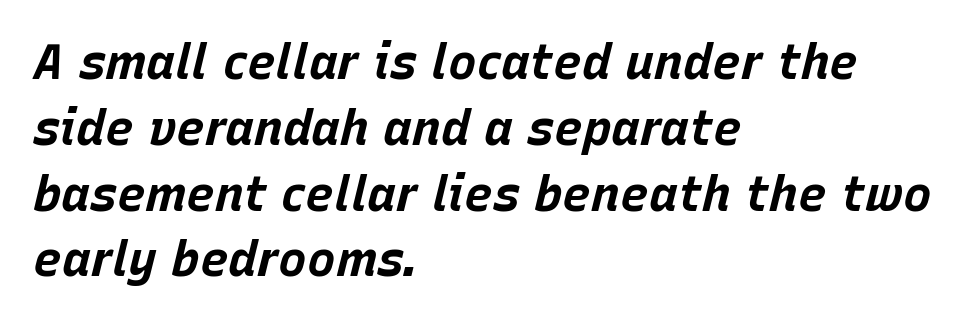
The image shows 48 px bold type, italic (leaning right); set left-aligned, normal line spacing (1.37x), normal letter spacing, not underlined; low stroke contrast and a large x-height.
